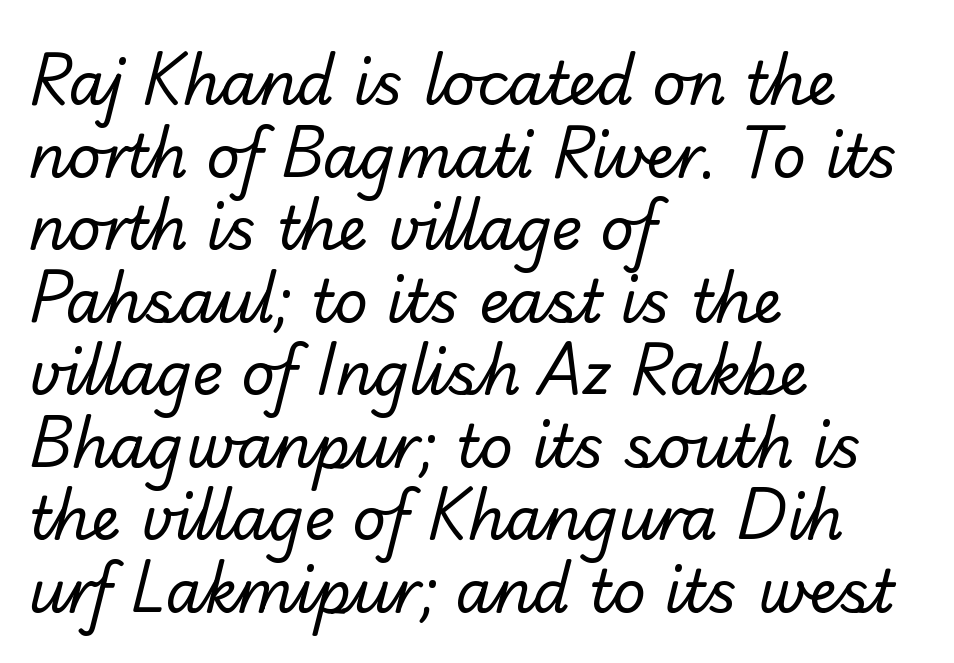
Underline: absent. Is this a heavy cut? Hardly; it is regular or lighter. Letterform terminals end flat and unadorned throughout the passage. You could not count columns in this text — the font is proportionally spaced. Each word holds together tightly as a unit, with standard inter-letter gaps. Alignment: flush left.
